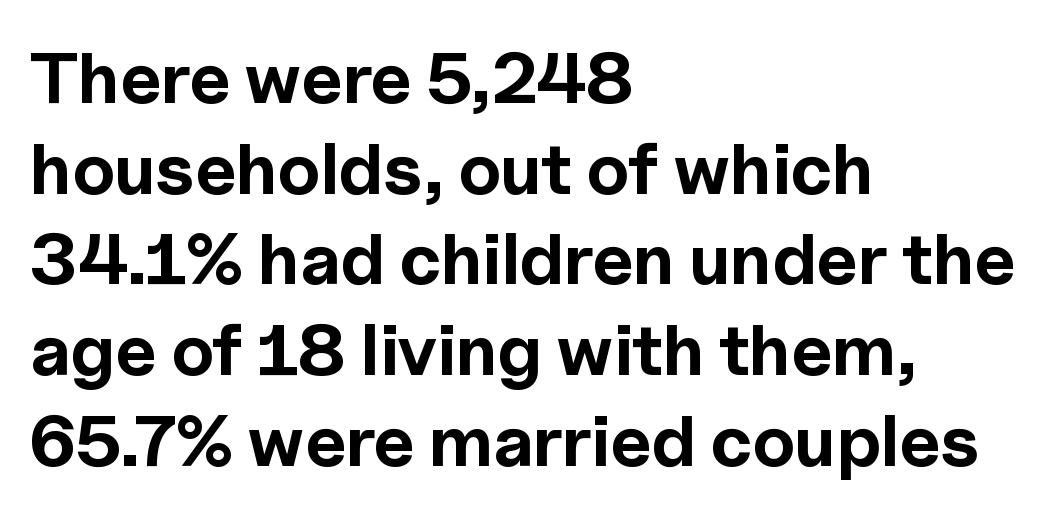
All the whitespace from short lines collects on the right. Strong, thick strokes mark this as bold type. Ascenders rise straight up at ninety degrees. The text was rendered using a sans face with plain stroke endings. Short note: letters normally spaced. Each letter keeps its own natural width here, so spacing adapts to shape.
